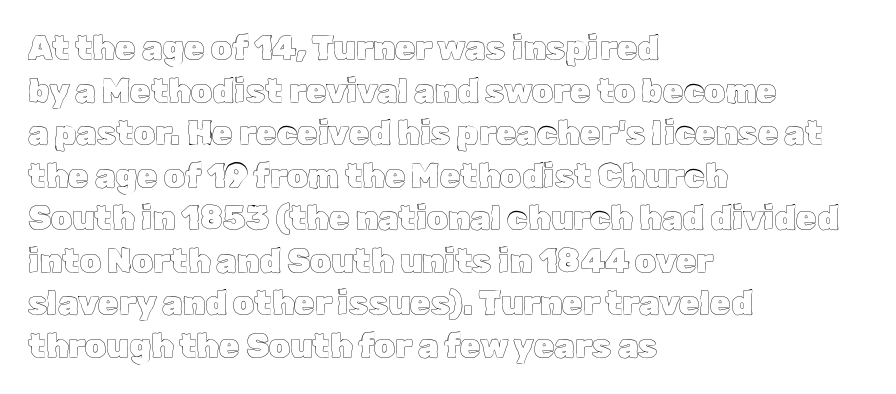
Honestly, the letter spacing is just normal — you wouldn't notice it. This sample is left-justified, so line endings fall wherever the words run out. The passage shown is typed in a proportional face where columns would drift. The block of text has a typical density, with ordinary space between rows. Upright lettering throughout.
